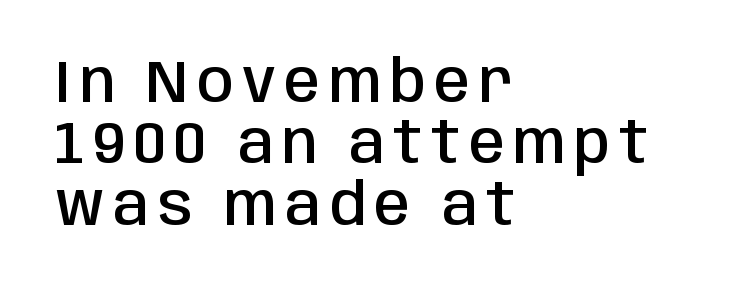
The image shows 58 px semibold, condensed sans-serif type, upright; set left-aligned, tight line spacing (1.06x), not underlined; low stroke contrast and a large x-height.
